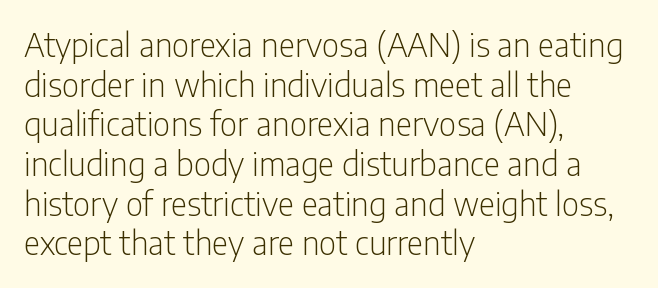
Teacher's note: observe the even left margin — that is flush-left alignment. The specimen omits any rule beneath the text block's lines. If you drew a line through each stem, it would be perfectly vertical. No letter is thick-stroked: the sample isn't bold.
